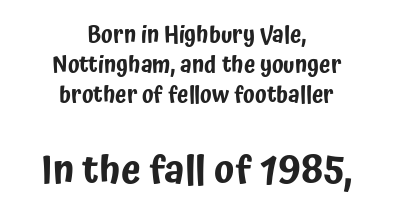
Q: Is the text italic (slanted)? A: No, it is upright.
Q: Is the typeface a serif or a sans-serif typeface? A: Sans-serif.
Q: Is the text underlined? A: No.
Q: How is the paragraph aligned? A: Centered.
Q: Is the spacing between letters normal or unusually wide? A: Normal.
Q: Is the spacing between lines tight, normal or loose? A: Normal.
Q: Which block of text is set in a larger size, the first (top) or the second (bottom)? A: The second (bottom) one.
Q: Width (condensed, normal, or wide)? A: Condensed.
Q: Stroke contrast? A: Low.
Q: x-height? A: Medium.
Q: Monospaced? A: No.
